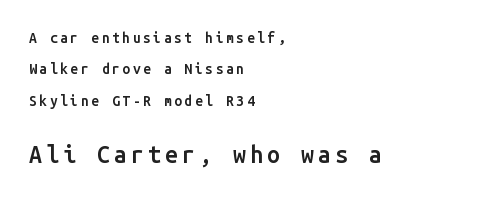
{"italic": "no", "bold": "semi", "underline": "no", "align": "left", "line_spacing": "loose", "line_spacing_ratio": 2.24, "larger_block": "second", "size_ratio": 1.64, "glyph_px": 23}
